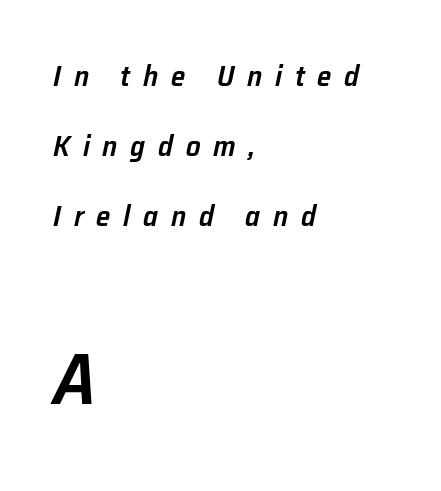
The image shows 73 px semibold type, italic (leaning right); set left-aligned, loose line spacing (2.41x), unusually wide letter spacing (+0.44 em), not underlined; the second (bottom) block is 2.52x larger; low stroke contrast and a medium x-height.
